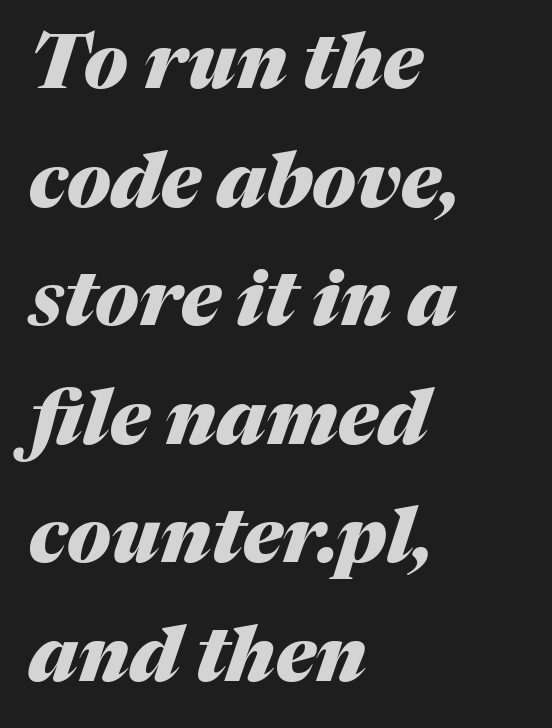
Q: Is the text bold? A: Yes.
Q: Is the text italic (slanted)? A: Yes, it leans right by about 17 degrees.
Q: Is the text underlined? A: No.
Q: How is the paragraph aligned? A: Left-aligned.
Q: Is the spacing between letters normal or unusually wide? A: Normal.
Q: Is the spacing between lines tight, normal or loose? A: Normal.
Q: Width (condensed, normal, or wide)? A: Normal.
Q: Stroke contrast? A: Medium.
Q: x-height? A: Medium.
Q: Monospaced? A: No.
